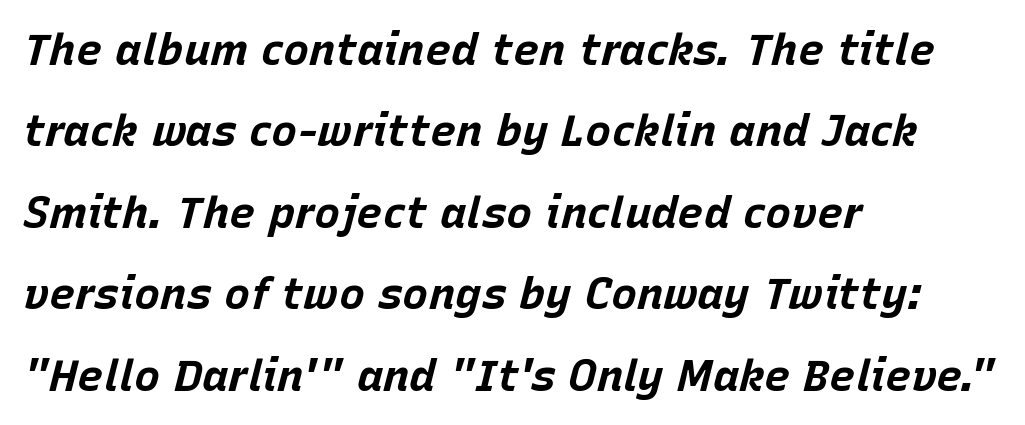
Glyph-to-glyph distance matches everyday printed text. The rendering uses natural spacing where letterforms have individual widths. Its strokes are broad and dark, the hallmark of bold type. The strip under each line holds only bare page. Looking at the ascenders, they clearly lean. Notice how the passage keeps a crisp vertical edge on the left only.
